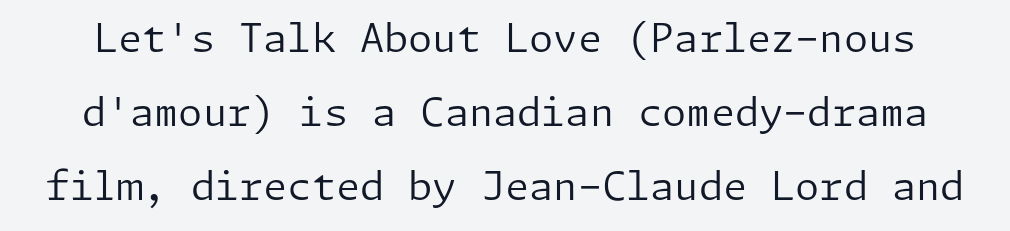
The image shows 39 px regular-weight sans-serif type, upright; set loose line spacing (1.9x), normal letter spacing, not underlined; low stroke contrast and a medium x-height.
